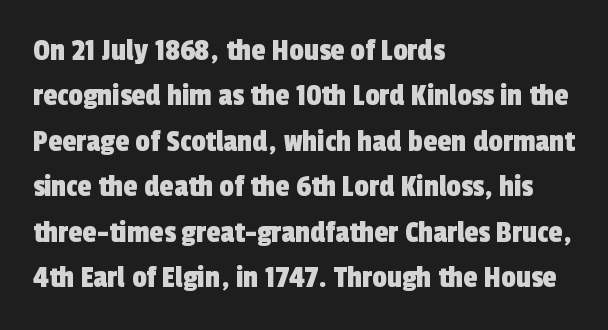
Tracking here is standard; glyphs follow each other at the usual distance. Type without underlining. The passage shown is typed in a proportional face where columns would drift. The ragged edge is on the right, which tells us the setting is flush left.
